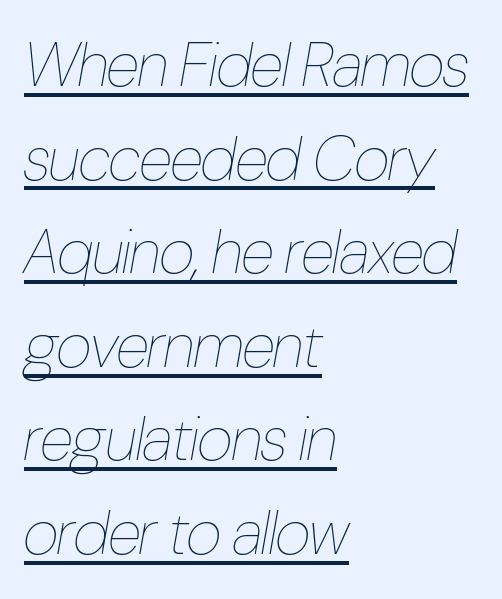
Q: Is the text bold? A: No.
Q: Is the text italic (slanted)? A: Yes, it leans right by about 10 degrees.
Q: Is the text underlined? A: Yes.
Q: How is the paragraph aligned? A: Left-aligned.
Q: Is the spacing between letters normal or unusually wide? A: Normal.
Q: Is the spacing between lines tight, normal or loose? A: Normal.
Q: Width (condensed, normal, or wide)? A: Condensed.
Q: Stroke contrast? A: Low.
Q: x-height? A: Medium.
Q: Monospaced? A: No.
